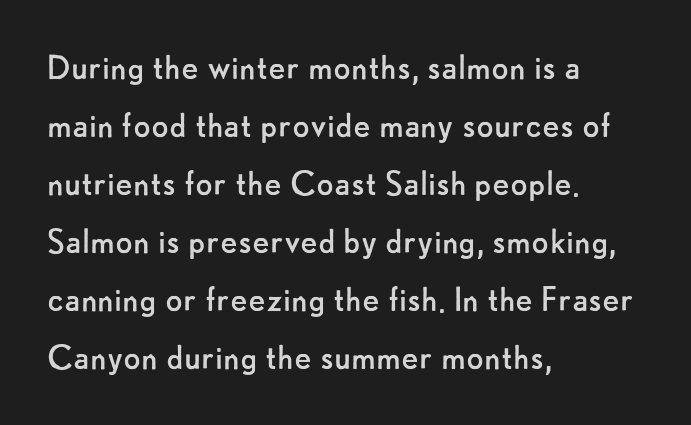
How would I describe the line gaps? Plain and ordinary. Think of a printed novel: that variable character pitch is what you see here. Tall strokes in this sample are plumb rather than angled. Casual observation: everything's shoved over to the left. Default kerning and tracking; the words read as compact shapes.
